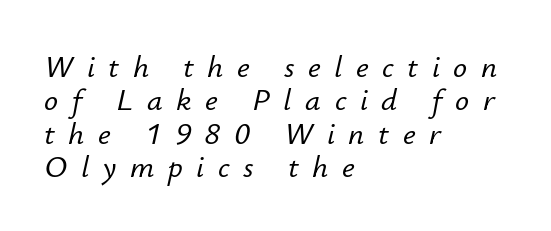
The image shows 31 px text type, italic (leaning right); set left-aligned, tight line spacing (1.08x), unusually wide letter spacing (+0.44 em), not underlined; low stroke contrast and a small x-height.
